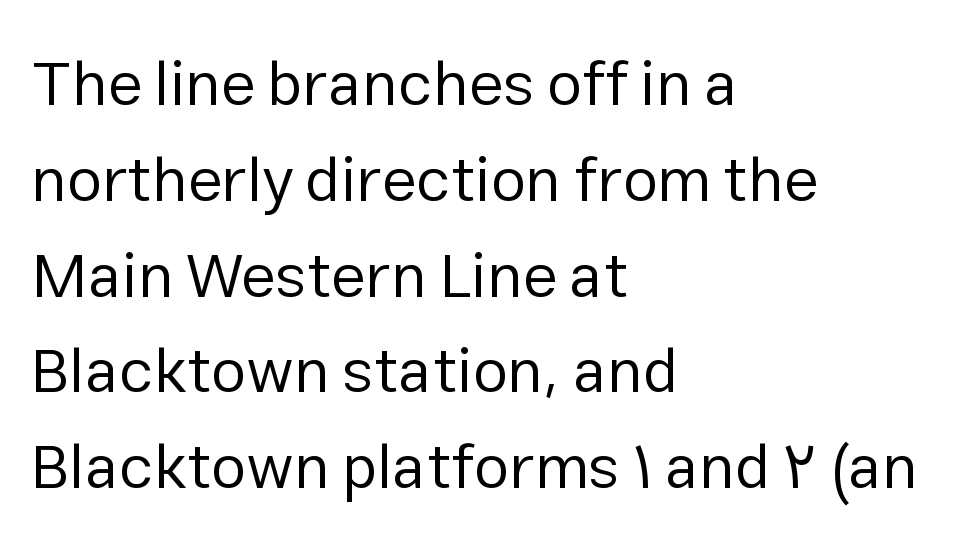
Q: Is the text bold? A: No.
Q: Is the text italic (slanted)? A: No, it is upright.
Q: Is the typeface a serif or a sans-serif typeface? A: Sans-serif.
Q: Is the text underlined? A: No.
Q: How is the paragraph aligned? A: Left-aligned.
Q: Is the spacing between letters normal or unusually wide? A: Normal.
Q: Is the spacing between lines tight, normal or loose? A: Normal.
Q: Width (condensed, normal, or wide)? A: Normal.
Q: Stroke contrast? A: Low.
Q: x-height? A: Medium.
Q: Monospaced? A: No.
